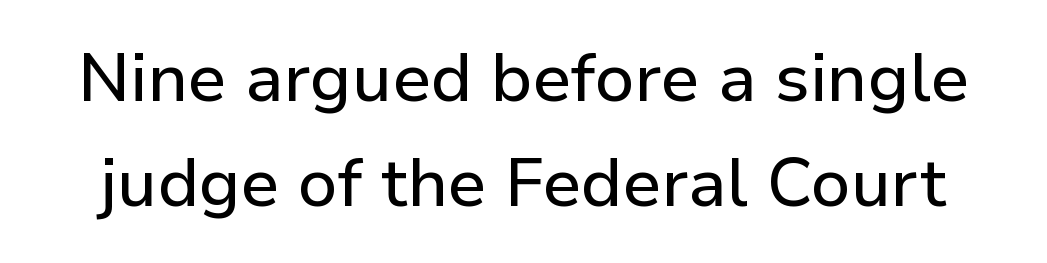
This sample uses a sans-serif face. Do the letters lean? They stand straight. The designer left line spacing at the default. A typesetter would call this proportional, since set widths differ per character. The letterforms sit shoulder to shoulder at normal distance.
